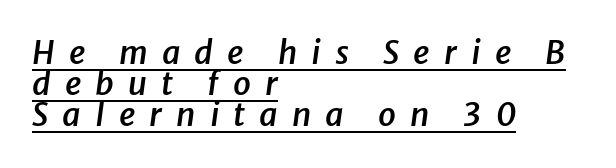
Layout note: lines flush left. Character widths vary here, with narrow letters taking less room than wide ones. The typesetter has applied underlining to the passage shown. Students, this is semibold: more ink than regular, less than bold.
